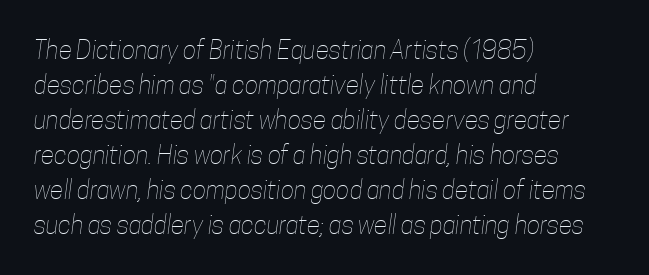
{"bold": "no", "underline": "no", "align": "left", "line_spacing": "normal", "line_spacing_ratio": 1.4, "letter_spacing": "normal", "letter_spacing_em": 0.0, "glyph_px": 25}
